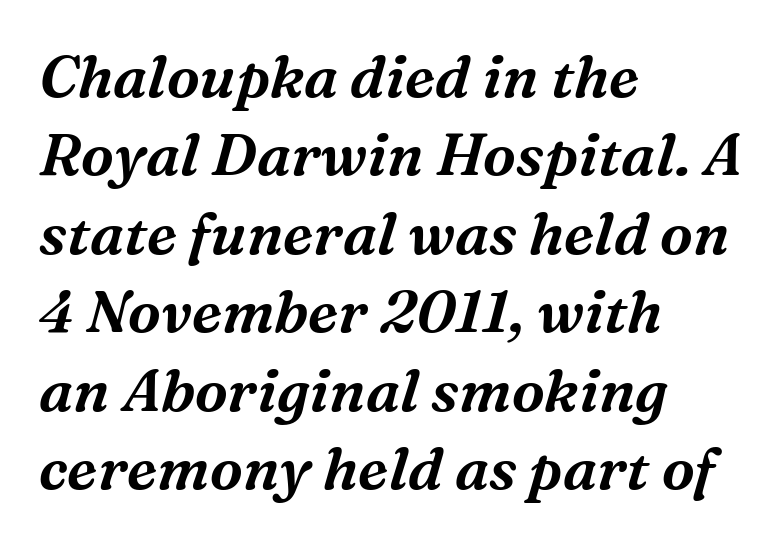
{"serif": "yes", "italic": "yes", "lean": "right", "slant_degrees": 16, "width": "normal", "stroke_contrast": "medium", "x_height": "medium", "monospaced": "no", "underline": "no", "align": "left", "line_spacing": "normal", "line_spacing_ratio": 1.33, "letter_spacing": "normal", "letter_spacing_em": 0.0, "glyph_px": 59}
